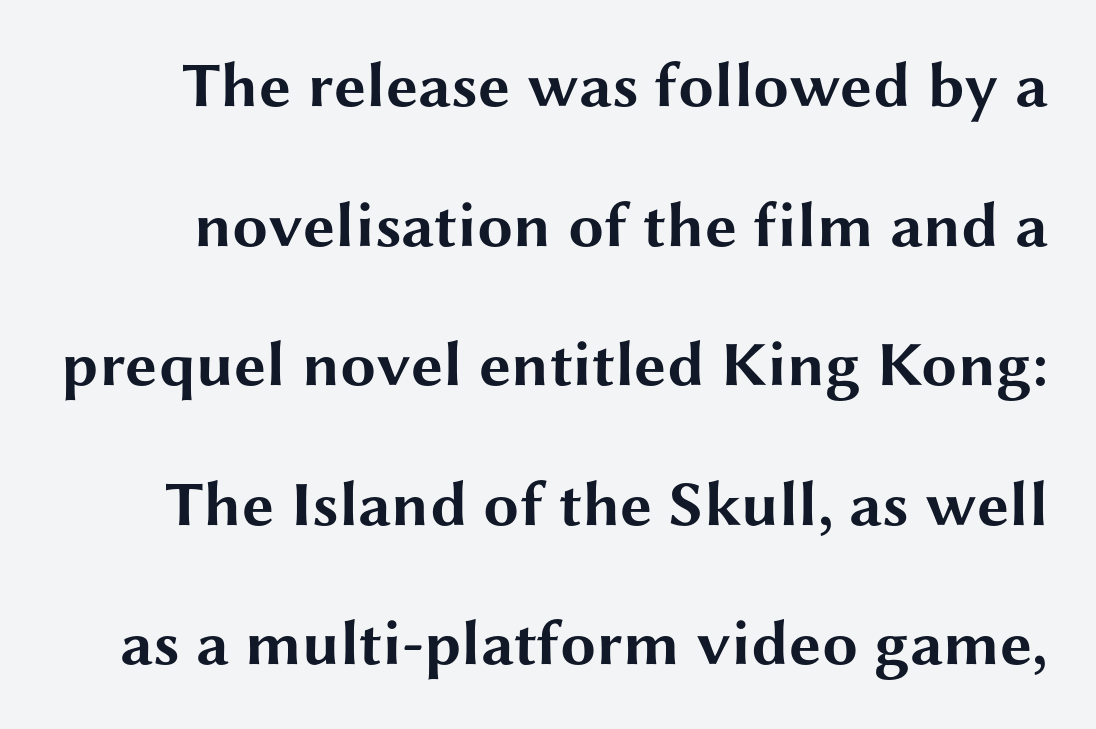
No italicization has been applied; the sample stays upright. The rendering uses a large line-height, opening up the rows. Serifs: no, the terminals of the letterforms are clean. This sample has the flowing, uneven cadence of proportional lettering. Nothing unusual about the tracking: characters are spaced as the font intends. Heft: maximum for text — a bold.
